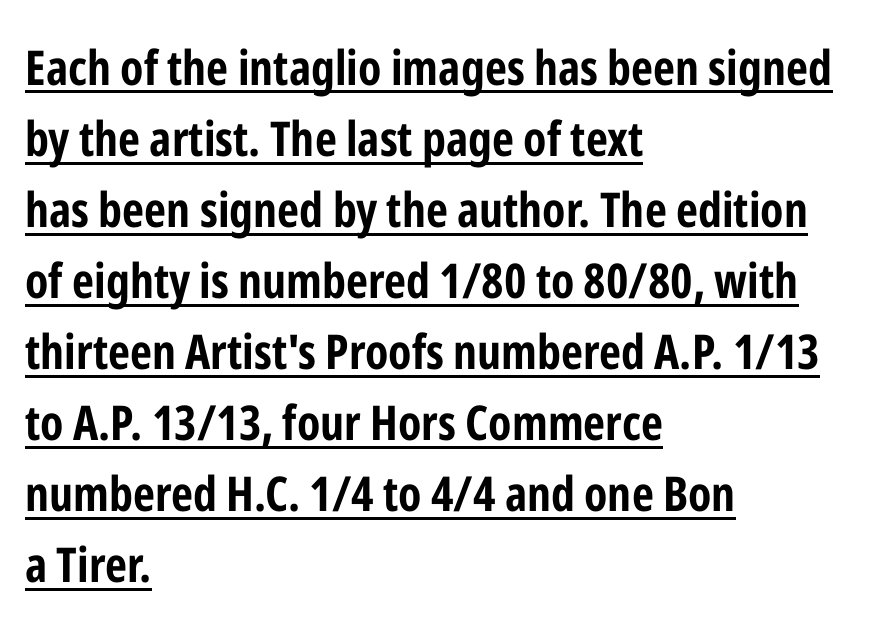
Q: Is the text bold? A: Yes.
Q: Is the text italic (slanted)? A: No, it is upright.
Q: Is the typeface a serif or a sans-serif typeface? A: Sans-serif.
Q: Is the text underlined? A: Yes.
Q: How is the paragraph aligned? A: Left-aligned.
Q: Is the spacing between letters normal or unusually wide? A: Normal.
Q: Is the spacing between lines tight, normal or loose? A: Normal.
Q: Width (condensed, normal, or wide)? A: Condensed.
Q: Stroke contrast? A: Low.
Q: x-height? A: Medium.
Q: Monospaced? A: No.
